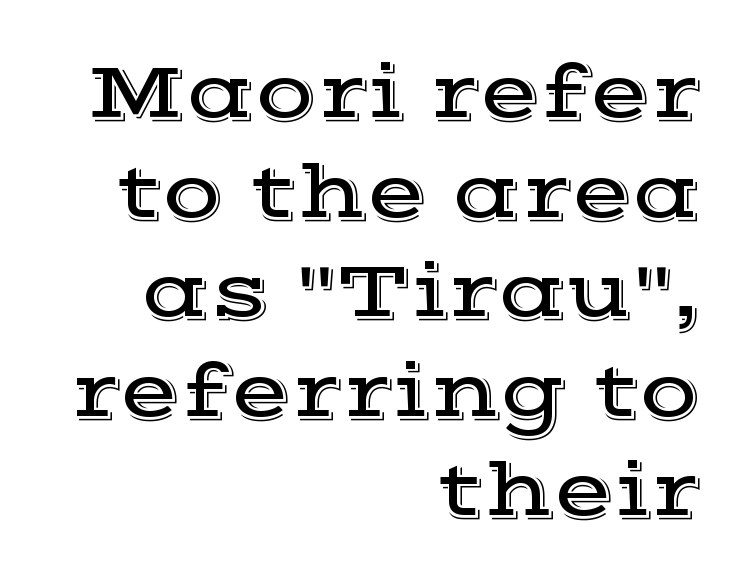
{"serif": "yes", "italic": "no", "width": "wide", "x_height": "medium", "monospaced": "no", "underline": "no", "align": "right", "line_spacing": "normal", "line_spacing_ratio": 1.26, "letter_spacing": "normal", "letter_spacing_em": 0.0, "glyph_px": 79}
